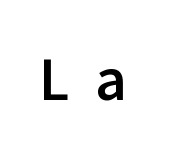
Q: Is the text bold? A: Yes.
Q: Is the text italic (slanted)? A: No, it is upright.
Q: Is the typeface a serif or a sans-serif typeface? A: Sans-serif.
Q: Is the text underlined? A: No.
Q: Is the spacing between letters normal or unusually wide? A: Unusually wide.
Q: Width (condensed, normal, or wide)? A: Normal.
Q: Stroke contrast? A: Low.
Q: x-height? A: Medium.
Q: Monospaced? A: No.
